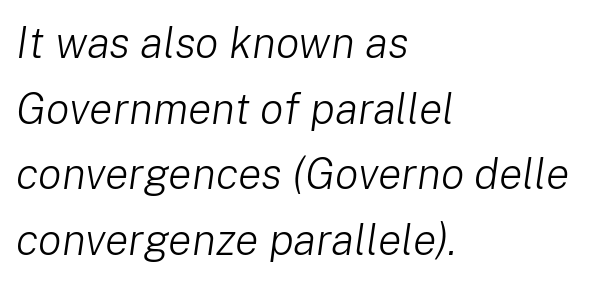
The image shows 44 px light type, italic (leaning right); set left-aligned, normal line spacing (1.49x), normal letter spacing, not underlined; low stroke contrast and a medium x-height.
